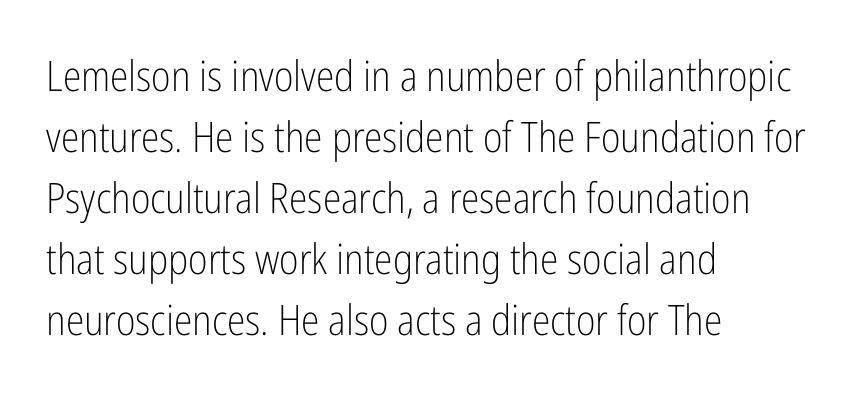
I'd call this a sans setting — the letters go barefoot. Anything drawn beneath the words? Only blank space. Rendered with straight, roman letterforms. This reads as an unemphasized weight, regular at the heaviest. The typesetter chose a ragged-right arrangement here. Think of a printed novel: that variable character pitch is what you see here.
